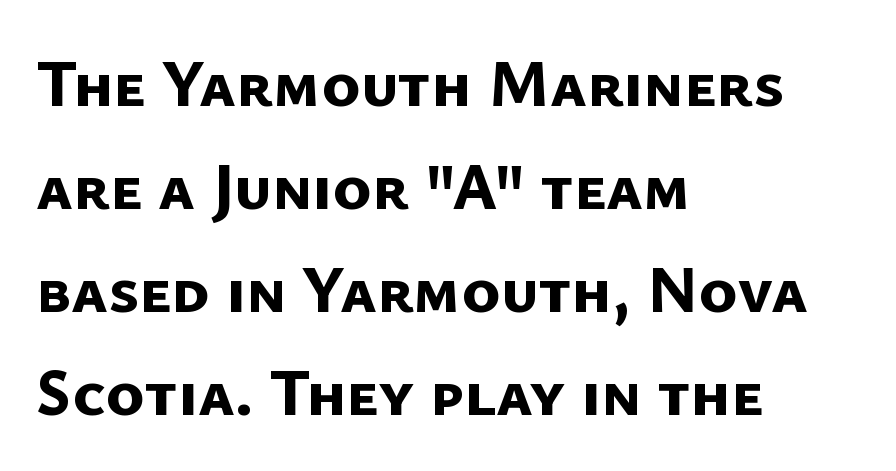
The image shows 66 px bold sans-serif type; set left-aligned, normal line spacing (1.56x), normal letter spacing, not underlined; low stroke contrast and a medium x-height.
